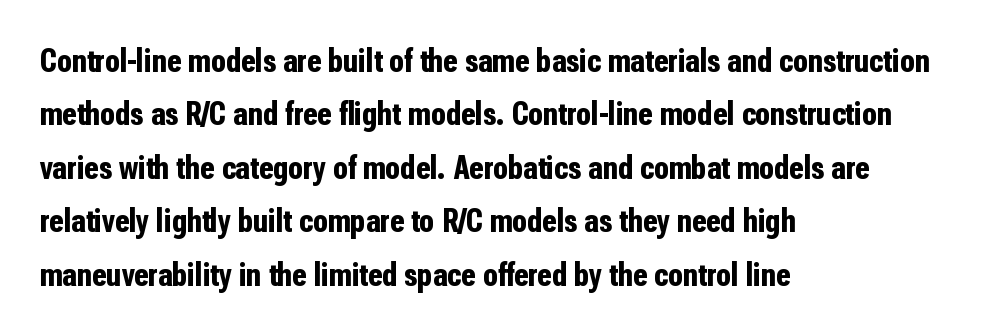
{"serif": "no", "italic": "no", "bold": "yes", "weight": "bold", "width": "condensed", "stroke_contrast": "low", "x_height": "medium", "monospaced": "no", "underline": "no", "align": "left", "line_spacing": "normal", "line_spacing_ratio": 1.57, "letter_spacing": "normal", "letter_spacing_em": 0.0, "glyph_px": 34}
